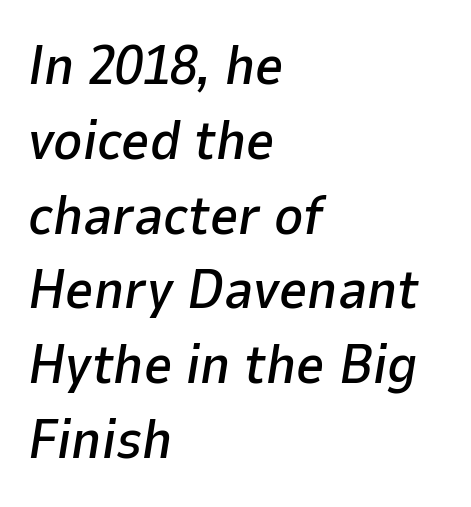
Only glyphs here, with clear space below each row. Observe the ordinary spacing: letters are neighbours, not strangers. Line beginnings align vertically; line endings do not. Does the lettering tilt? It does — this is italic.
